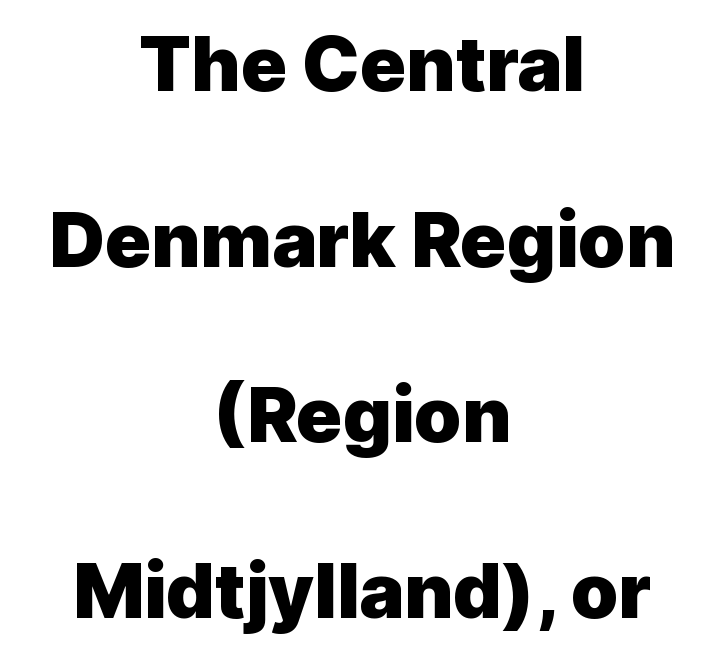
Q: Is the text bold? A: Yes.
Q: Is the text italic (slanted)? A: No, it is upright.
Q: Is the typeface a serif or a sans-serif typeface? A: Sans-serif.
Q: Is the text underlined? A: No.
Q: How is the paragraph aligned? A: Centered.
Q: Is the spacing between letters normal or unusually wide? A: Normal.
Q: Is the spacing between lines tight, normal or loose? A: Loose.
Q: Width (condensed, normal, or wide)? A: Normal.
Q: x-height? A: Medium.
Q: Monospaced? A: No.
